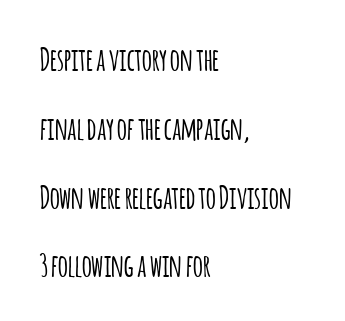
Q: Is the text italic (slanted)? A: No, it is upright.
Q: Is the typeface a serif or a sans-serif typeface? A: Sans-serif.
Q: Is the text underlined? A: No.
Q: How is the paragraph aligned? A: Left-aligned.
Q: Is the spacing between letters normal or unusually wide? A: Normal.
Q: Is the spacing between lines tight, normal or loose? A: Loose.
Q: Width (condensed, normal, or wide)? A: Condensed.
Q: Stroke contrast? A: Low.
Q: x-height? A: Large.
Q: Monospaced? A: No.
